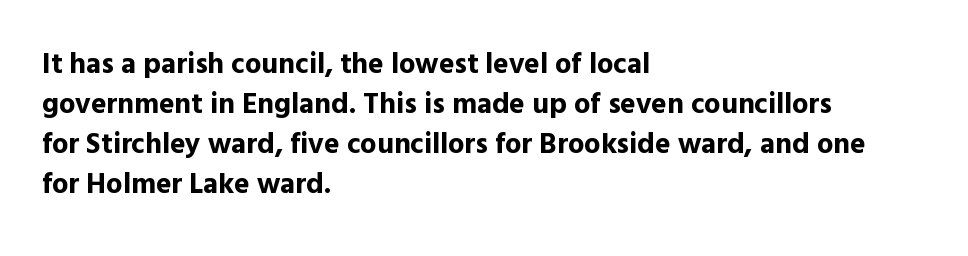
Q: Is the text bold? A: Yes.
Q: Is the text italic (slanted)? A: No, it is upright.
Q: Is the typeface a serif or a sans-serif typeface? A: Sans-serif.
Q: Is the text underlined? A: No.
Q: How is the paragraph aligned? A: Left-aligned.
Q: Is the spacing between letters normal or unusually wide? A: Normal.
Q: Is the spacing between lines tight, normal or loose? A: Normal.
Q: Width (condensed, normal, or wide)? A: Normal.
Q: x-height? A: Medium.
Q: Monospaced? A: No.
